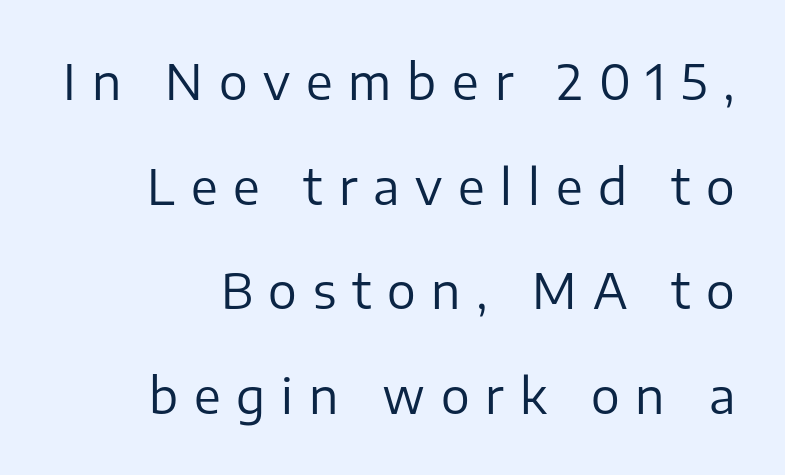
Short and long lines alike share a common ending point at right. Caption: expanded tracking, letters set apart. Counters stay open thanks to moderate or lighter strokes. Each letter's strokes conclude bluntly, with no projecting serifs.
